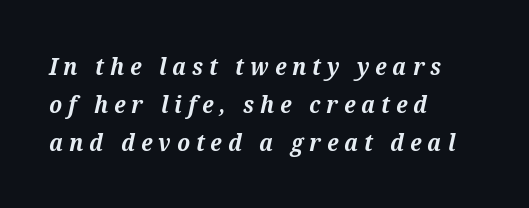
Q: Is the text bold? A: Yes.
Q: Is the text italic (slanted)? A: Yes, it leans right by about 12 degrees.
Q: Is the text underlined? A: No.
Q: How is the paragraph aligned? A: Left-aligned.
Q: Is the spacing between letters normal or unusually wide? A: Unusually wide.
Q: Is the spacing between lines tight, normal or loose? A: Normal.
